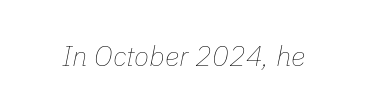
Tall strokes in this sample are angled rather than plumb. The area under the type is left untouched. The strokes are not fattened; the text isn't bold. The tracking reads as untouched default to a designer's eye. Varying glyph widths throughout — classic text-font behaviour.
